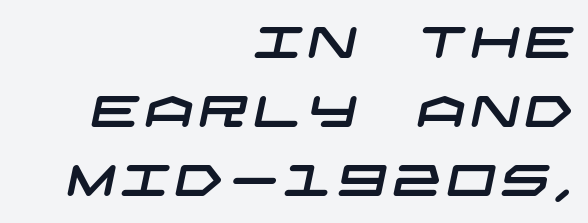
{"serif": "no", "width": "wide", "stroke_contrast": "low", "x_height": "large", "underline": "no", "align": "right", "line_spacing": "normal", "line_spacing_ratio": 1.61, "glyph_px": 43}
